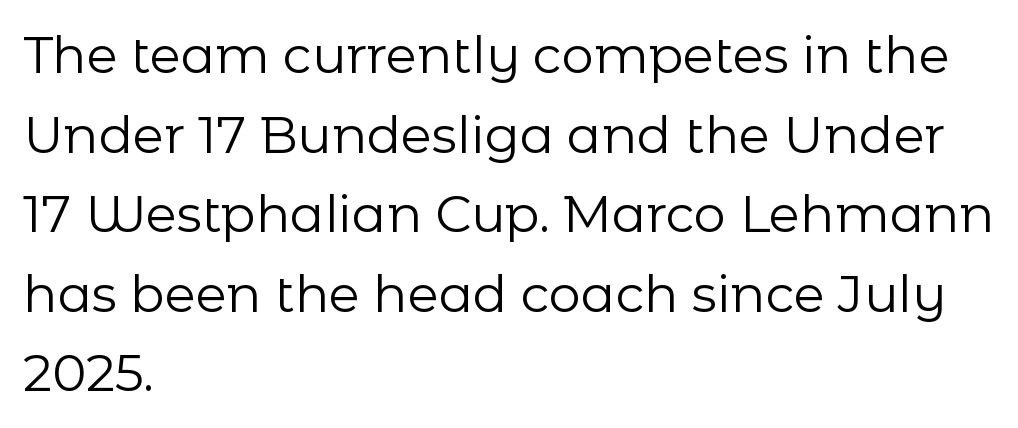
The type is set solid horizontally, with unmodified tracking. This is the regular roman posture of the typeface. Caption: multi-line text, flush left, ragged right. These lines are rendered in a variable-pitch font. This rendering features lettering with no underline.
